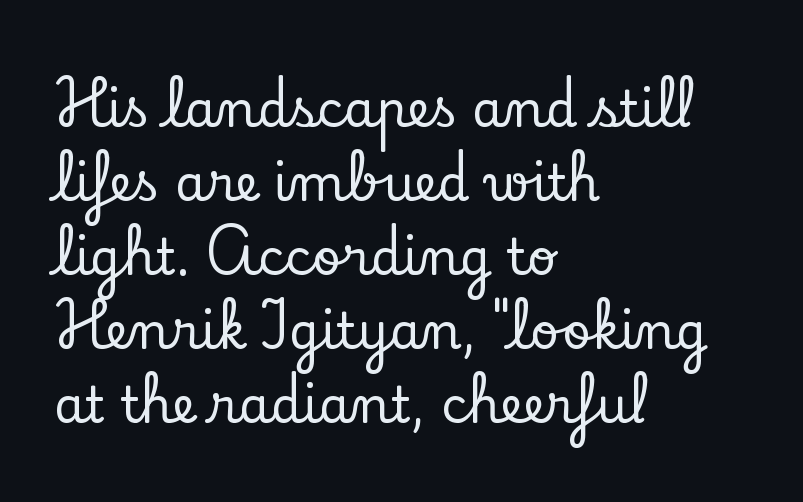
{"serif": "yes", "italic": "no", "width": "normal", "stroke_contrast": "low", "x_height": "small", "monospaced": "no", "underline": "no", "align": "left", "line_spacing": "normal", "line_spacing_ratio": 1.48, "letter_spacing": "normal", "letter_spacing_em": 0.0, "glyph_px": 50}
